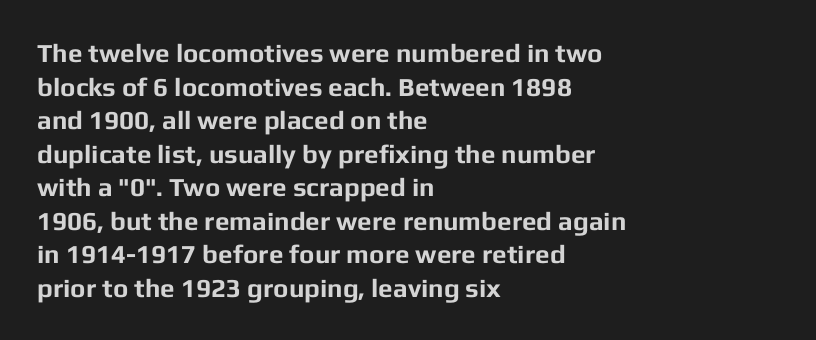
Q: Is the text bold? A: Yes.
Q: Is the text italic (slanted)? A: No, it is upright.
Q: Is the text underlined? A: No.
Q: How is the paragraph aligned? A: Left-aligned.
Q: Is the spacing between letters normal or unusually wide? A: Normal.
Q: Is the spacing between lines tight, normal or loose? A: Normal.
